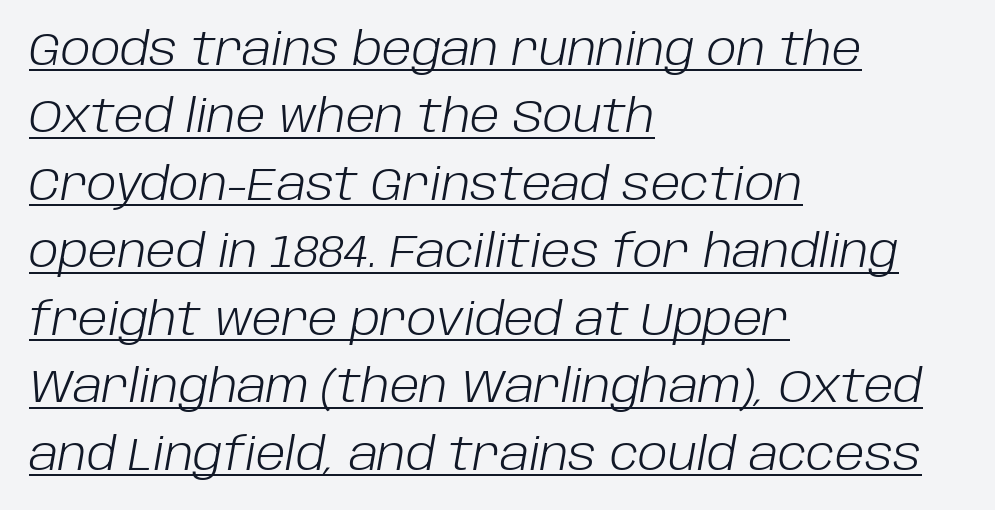
Does the leading feel generous? No, just average. Check the space under the baseline: a stroke is drawn there. Character widths vary here, with narrow letters taking less room than wide ones. Designer's note — italics engaged. Unbolded letterforms with no extra heft.
